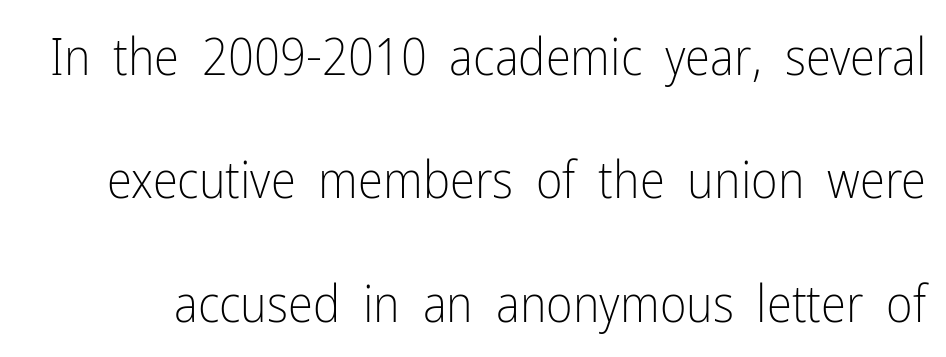
Q: Is the text bold? A: No.
Q: Is the text italic (slanted)? A: No, it is upright.
Q: Is the typeface a serif or a sans-serif typeface? A: Sans-serif.
Q: Is the text underlined? A: No.
Q: Is the spacing between letters normal or unusually wide? A: Normal.
Q: Is the spacing between lines tight, normal or loose? A: Loose.
Q: Width (condensed, normal, or wide)? A: Condensed.
Q: Stroke contrast? A: Low.
Q: x-height? A: Medium.
Q: Monospaced? A: No.
